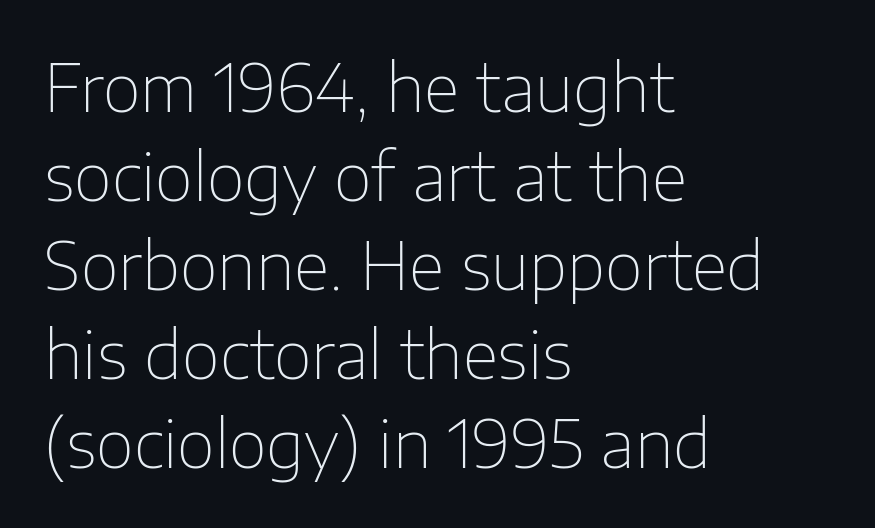
One-word summary of the alignment: left. If you measured baseline to baseline, you'd find a middling distance. These lines were composed using upright roman letters. Check the space under the baseline: it is left empty. The weight tops out at a normal text grade.
